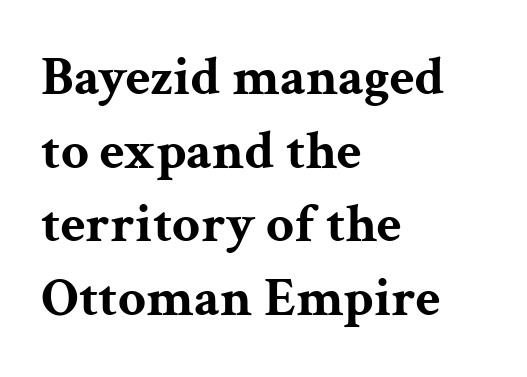
Q: Is the text bold? A: Yes.
Q: Is the text italic (slanted)? A: No, it is upright.
Q: Is the typeface a serif or a sans-serif typeface? A: Serif.
Q: Is the text underlined? A: No.
Q: How is the paragraph aligned? A: Left-aligned.
Q: Is the spacing between letters normal or unusually wide? A: Normal.
Q: Is the spacing between lines tight, normal or loose? A: Normal.
Q: Width (condensed, normal, or wide)? A: Wide.
Q: Stroke contrast? A: Medium.
Q: x-height? A: Medium.
Q: Monospaced? A: No.
